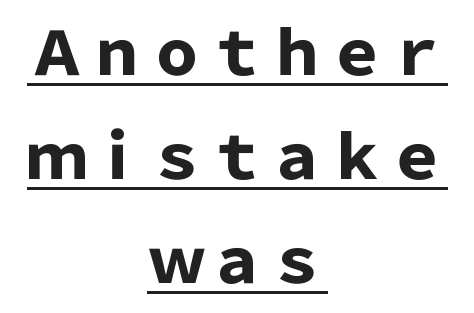
Q: Is the text bold? A: Yes.
Q: Is the text italic (slanted)? A: No, it is upright.
Q: Is the typeface a serif or a sans-serif typeface? A: Sans-serif.
Q: Is the text underlined? A: Yes.
Q: How is the paragraph aligned? A: Centered.
Q: Is the spacing between letters normal or unusually wide? A: Normal.
Q: Width (condensed, normal, or wide)? A: Normal.
Q: Stroke contrast? A: Low.
Q: x-height? A: Medium.
Q: Monospaced? A: No.
